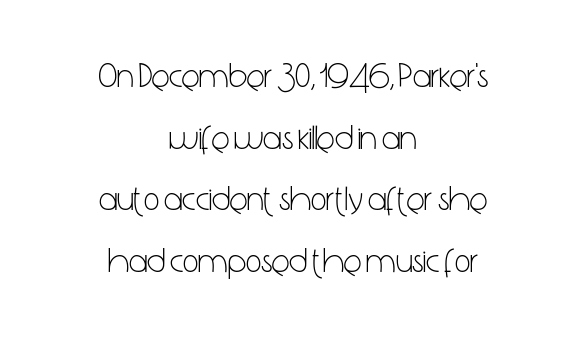
Q: Is the text bold? A: No.
Q: Is the text italic (slanted)? A: No, it is upright.
Q: Is the typeface a serif or a sans-serif typeface? A: Sans-serif.
Q: Is the text underlined? A: No.
Q: How is the paragraph aligned? A: Centered.
Q: Is the spacing between letters normal or unusually wide? A: Normal.
Q: Width (condensed, normal, or wide)? A: Condensed.
Q: Stroke contrast? A: Low.
Q: x-height? A: Medium.
Q: Monospaced? A: No.
